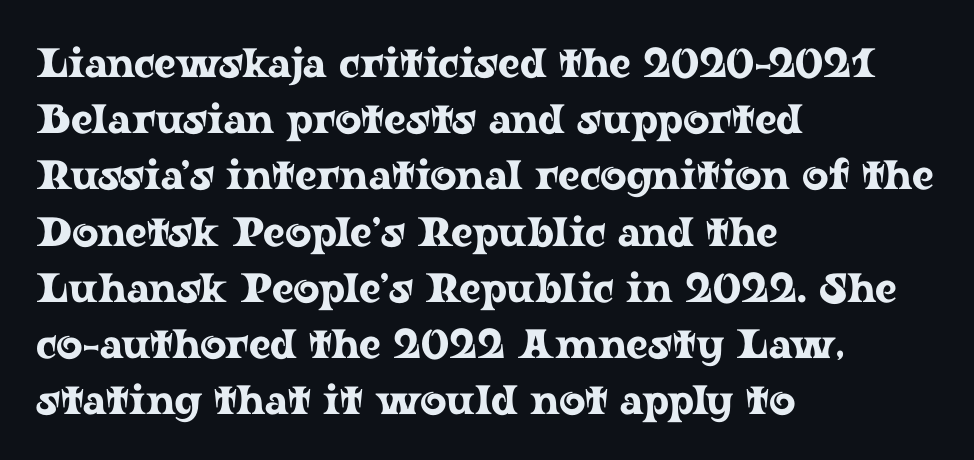
Q: Is the text italic (slanted)? A: No, it is upright.
Q: Is the typeface a serif or a sans-serif typeface? A: Serif.
Q: Is the text underlined? A: No.
Q: How is the paragraph aligned? A: Left-aligned.
Q: Is the spacing between letters normal or unusually wide? A: Normal.
Q: Is the spacing between lines tight, normal or loose? A: Normal.
Q: Width (condensed, normal, or wide)? A: Wide.
Q: Stroke contrast? A: Low.
Q: x-height? A: Medium.
Q: Monospaced? A: No.
